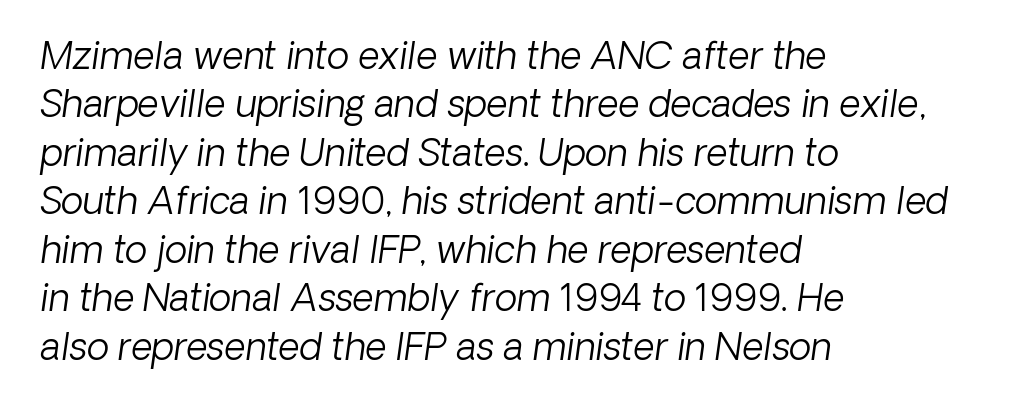
The passage shown is typeset with a sans-serif family. The horizontal fit of the characters is conventional and even. Weight: regular or lighter. The passage is arranged the way most books set body copy — flush left. Rule under the text: the space is simply empty.
